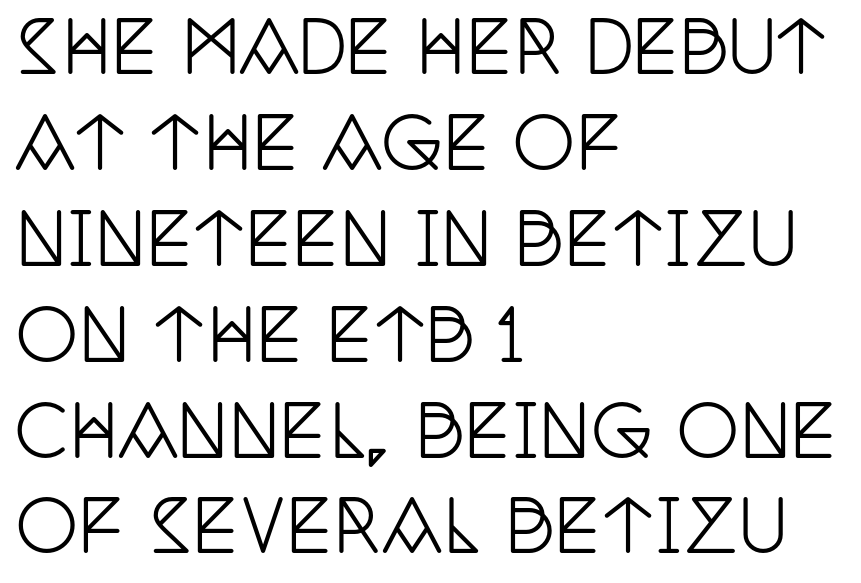
Q: Is the text italic (slanted)? A: No, it is upright.
Q: Is the typeface a serif or a sans-serif typeface? A: Serif.
Q: Is the text underlined? A: No.
Q: How is the paragraph aligned? A: Left-aligned.
Q: Is the spacing between letters normal or unusually wide? A: Normal.
Q: Is the spacing between lines tight, normal or loose? A: Normal.
Q: Width (condensed, normal, or wide)? A: Condensed.
Q: Stroke contrast? A: Low.
Q: x-height? A: Large.
Q: Monospaced? A: No.
